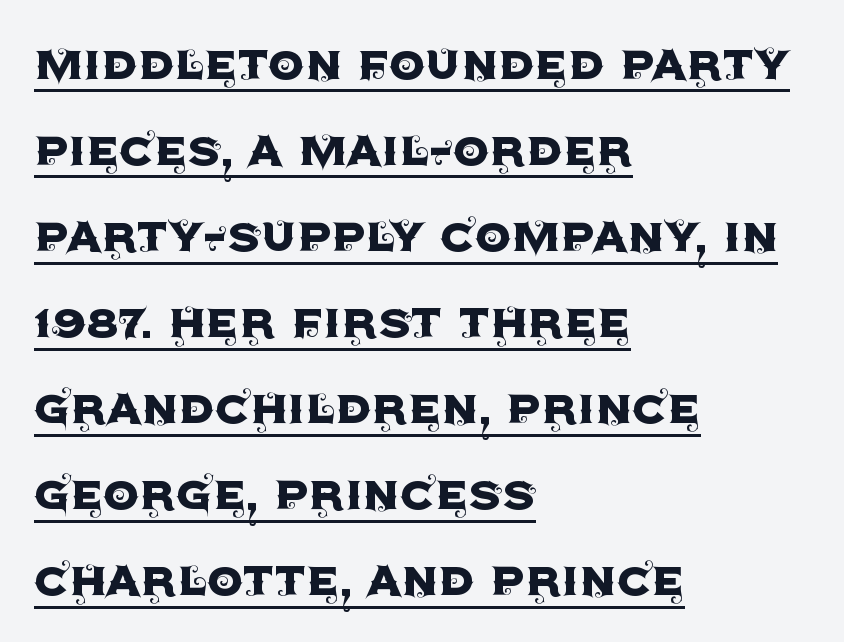
The image shows 57 px sans-serif type, upright; set left-aligned, normal line spacing (1.51x), normal letter spacing, underlined; a large x-height.
